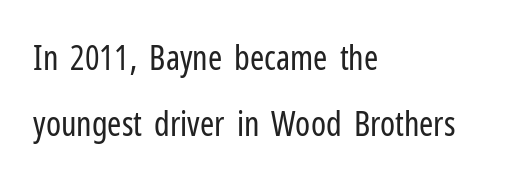
Q: Is the text bold? A: No.
Q: Is the text italic (slanted)? A: No, it is upright.
Q: Is the typeface a serif or a sans-serif typeface? A: Sans-serif.
Q: Is the text underlined? A: No.
Q: How is the paragraph aligned? A: Left-aligned.
Q: Is the spacing between letters normal or unusually wide? A: Normal.
Q: Is the spacing between lines tight, normal or loose? A: Loose.
Q: Width (condensed, normal, or wide)? A: Condensed.
Q: Stroke contrast? A: Low.
Q: x-height? A: Medium.
Q: Monospaced? A: No.
